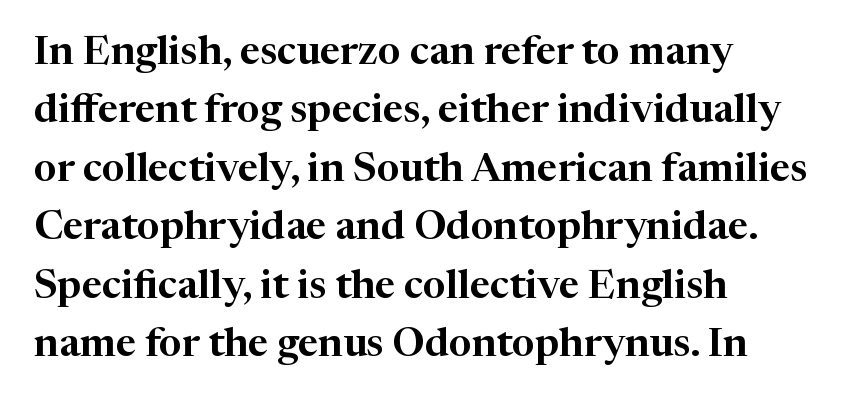
Q: Is the text italic (slanted)? A: No, it is upright.
Q: Is the typeface a serif or a sans-serif typeface? A: Serif.
Q: Is the text underlined? A: No.
Q: How is the paragraph aligned? A: Left-aligned.
Q: Is the spacing between letters normal or unusually wide? A: Normal.
Q: Is the spacing between lines tight, normal or loose? A: Normal.
Q: Width (condensed, normal, or wide)? A: Normal.
Q: Stroke contrast? A: High.
Q: x-height? A: Medium.
Q: Monospaced? A: No.
